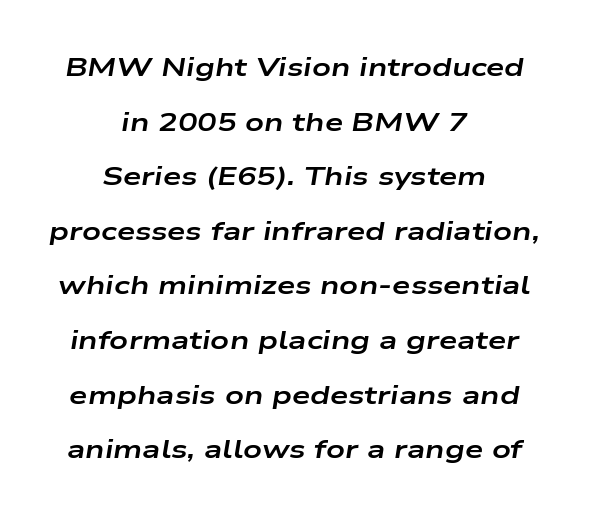
{"italic": "yes", "lean": "right", "slant_degrees": 9, "bold": "yes", "underline": "no", "align": "center", "line_spacing": "loose", "line_spacing_ratio": 2.1, "letter_spacing": "normal", "letter_spacing_em": 0.0, "glyph_px": 26}
